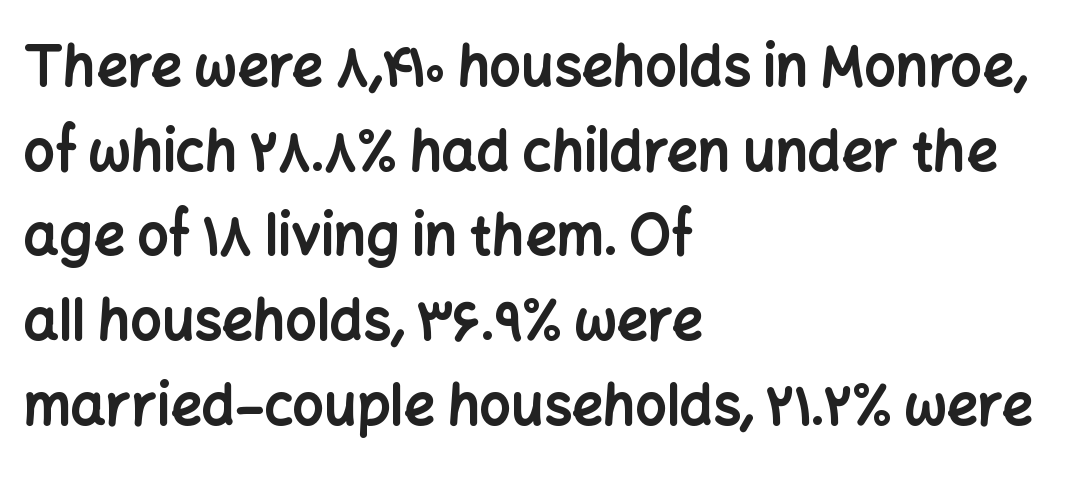
Look at the tracking — it's just the regular setting, nothing added. These lines are set flush left with a ragged right edge. This sample uses an upright cut, with every glyph sitting square on the baseline. The glyphs in this specimen are sans serif. Proportional: the letters do not fall into vertical columns. Underline: absent.
